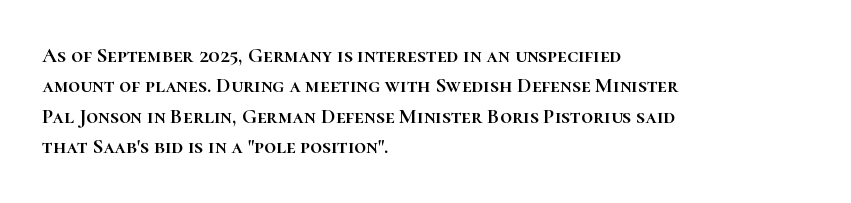
{"italic": "no", "underline": "no", "align": "left", "line_spacing": "normal", "line_spacing_ratio": 1.45, "letter_spacing": "normal", "letter_spacing_em": 0.0, "glyph_px": 21}
